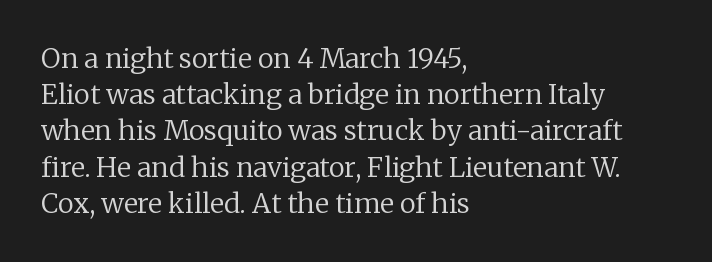
{"italic": "no", "bold": "no", "underline": "no", "align": "left", "line_spacing": "normal", "line_spacing_ratio": 1.34, "letter_spacing": "normal", "letter_spacing_em": 0.0, "glyph_px": 27}
